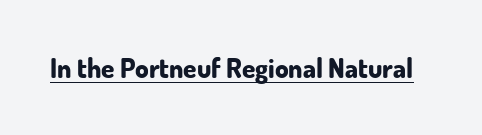
{"italic": "no", "bold": "yes", "underline": "yes", "letter_spacing": "normal", "letter_spacing_em": 0.0, "glyph_px": 27}
